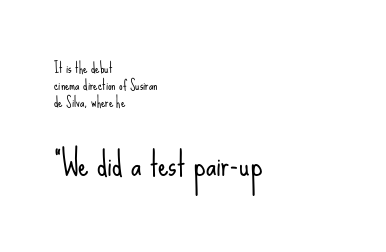
Q: Is the text bold? A: No.
Q: Is the text italic (slanted)? A: No, it is upright.
Q: Is the typeface a serif or a sans-serif typeface? A: Sans-serif.
Q: Is the text underlined? A: No.
Q: How is the paragraph aligned? A: Left-aligned.
Q: Is the spacing between letters normal or unusually wide? A: Normal.
Q: Which block of text is set in a larger size, the first (top) or the second (bottom)? A: The second (bottom) one.
Q: Width (condensed, normal, or wide)? A: Condensed.
Q: Stroke contrast? A: Low.
Q: x-height? A: Small.
Q: Monospaced? A: No.
